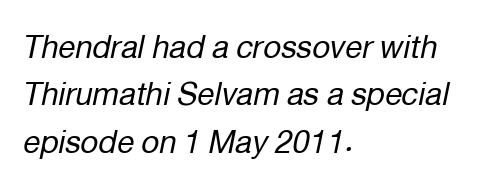
The image shows 31 px regular-weight type, italic (leaning right); set left-aligned, normal line spacing (1.53x), normal letter spacing, not underlined; low stroke contrast and a medium x-height.
